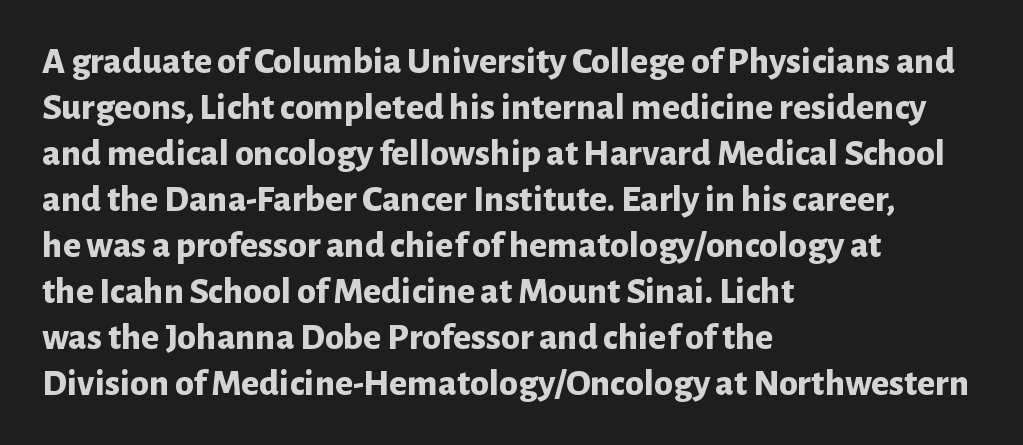
{"serif": "no", "italic": "no", "bold": "yes", "weight": "bold", "width": "normal", "stroke_contrast": "low", "x_height": "medium", "monospaced": "no", "underline": "no", "align": "left", "line_spacing_ratio": 1.21, "letter_spacing": "normal", "letter_spacing_em": 0.0, "glyph_px": 38}
